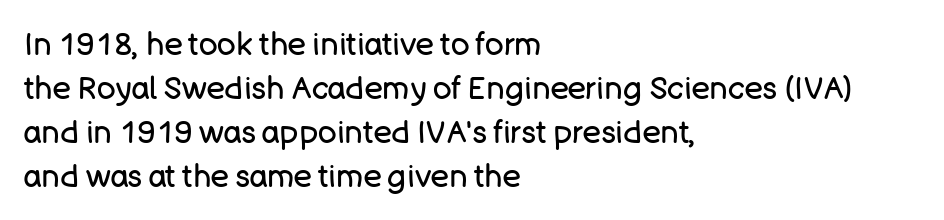
{"serif": "no", "italic": "no", "bold": "no", "weight": "regular", "width": "normal", "stroke_contrast": "low", "x_height": "large", "monospaced": "no", "underline": "no", "align": "left", "line_spacing": "normal", "line_spacing_ratio": 1.42, "letter_spacing": "normal", "letter_spacing_em": 0.0, "glyph_px": 31}
